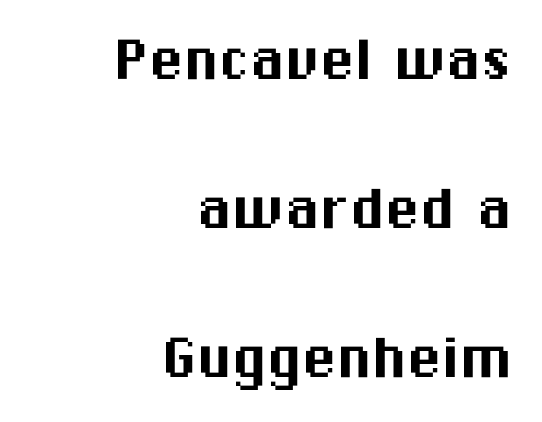
The image shows 70 px sans-serif type, upright; set right-aligned, loose line spacing (2.13x), normal letter spacing, not underlined; medium stroke contrast and a medium x-height.
